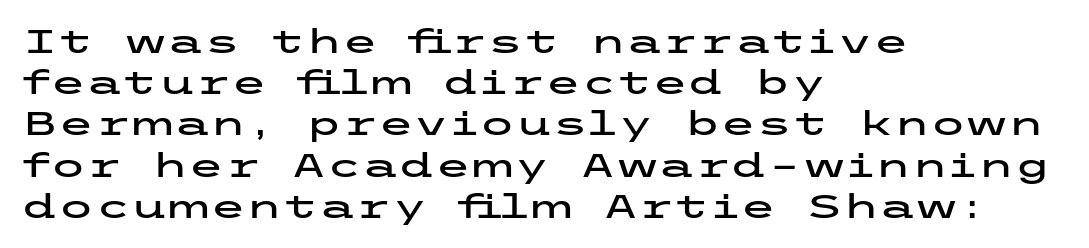
Vertical strokes here are truly vertical. The rendering shows plain stroke endings on the letterforms — a sans-serif design. A bare baseline throughout the passage. This block has exactly the height ordinary leading produces. Where is the straight margin? On the left.
